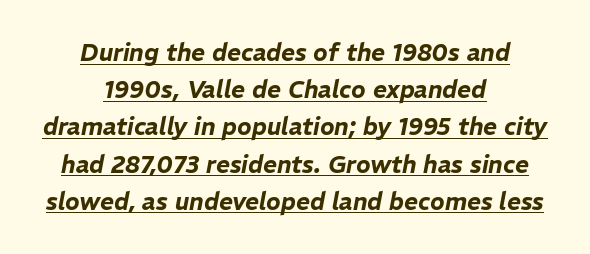
Q: Is the text italic (slanted)? A: Yes, it leans right by about 11 degrees.
Q: Is the text underlined? A: Yes.
Q: How is the paragraph aligned? A: Centered.
Q: Is the spacing between letters normal or unusually wide? A: Normal.
Q: Is the spacing between lines tight, normal or loose? A: Normal.
